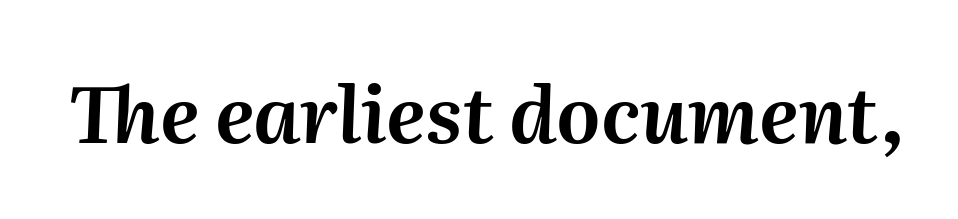
A clean baseline with only descenders dipping below it. The rendering uses natural spacing where letterforms have individual widths. Characters are canted at an angle relative to the baseline's perpendicular. Caption: standard tracking, unaltered.
